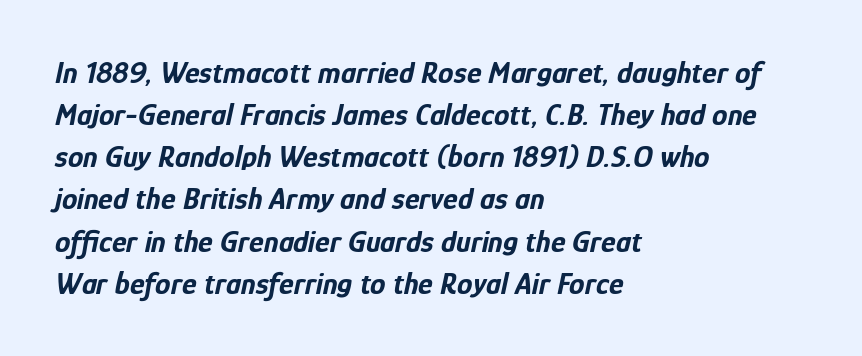
{"italic": "yes", "lean": "right", "slant_degrees": 12, "bold": "yes", "weight": "bold", "width": "condensed", "stroke_contrast": "low", "x_height": "medium", "monospaced": "no", "underline": "no", "align": "left", "line_spacing": "normal", "line_spacing_ratio": 1.36, "letter_spacing": "normal", "letter_spacing_em": 0.0, "glyph_px": 31}
